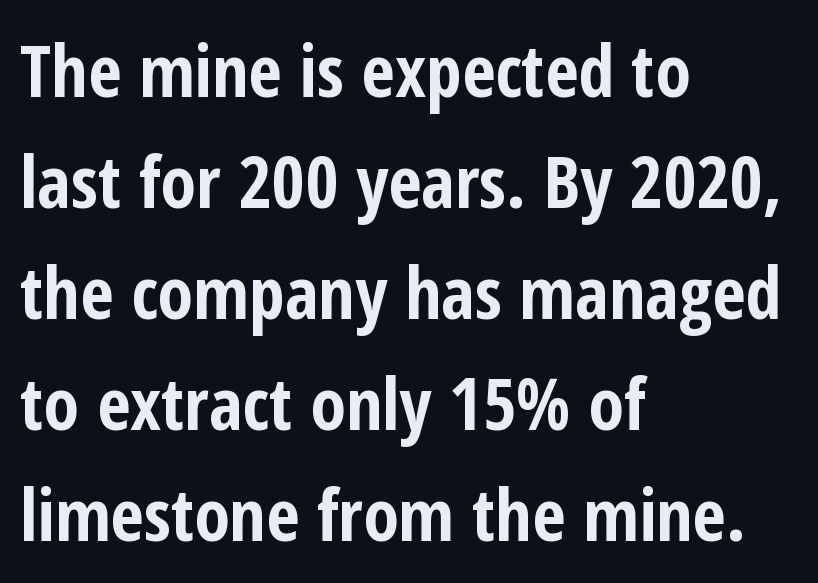
{"serif": "no", "italic": "no", "bold": "yes", "weight": "bold", "width": "condensed", "stroke_contrast": "low", "x_height": "medium", "monospaced": "no", "underline": "no", "align": "left", "line_spacing": "normal", "line_spacing_ratio": 1.54, "letter_spacing": "normal", "letter_spacing_em": 0.0, "glyph_px": 72}
